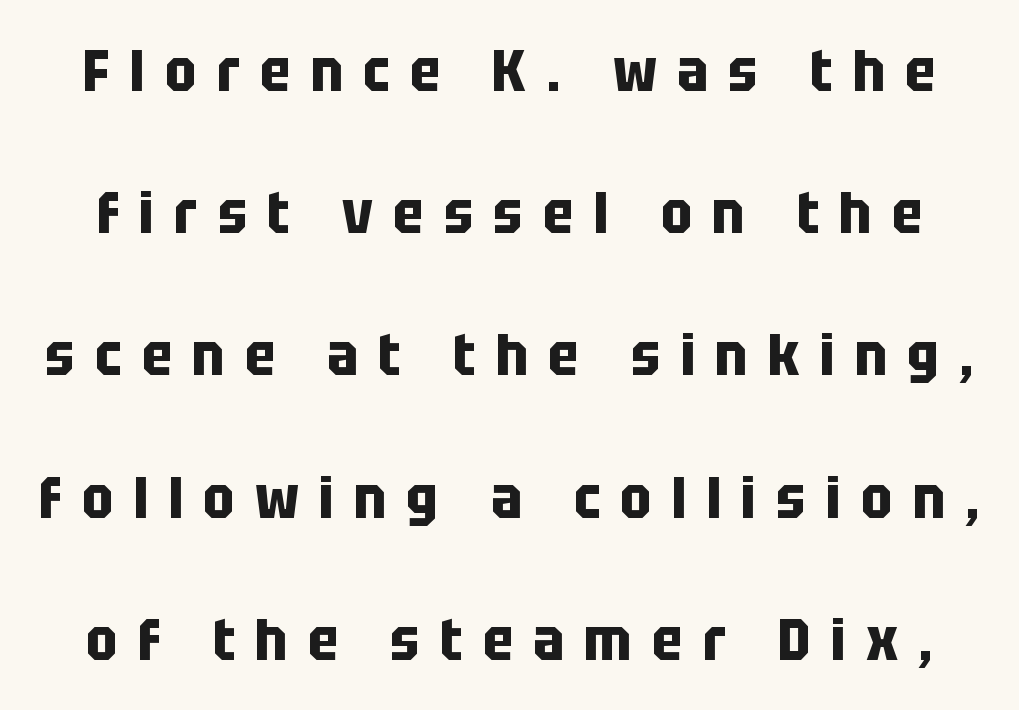
The image shows 59 px bold, condensed sans-serif type, upright; set loose line spacing (2.41x), unusually wide letter spacing (+0.34 em), not underlined; low stroke contrast and a large x-height.
